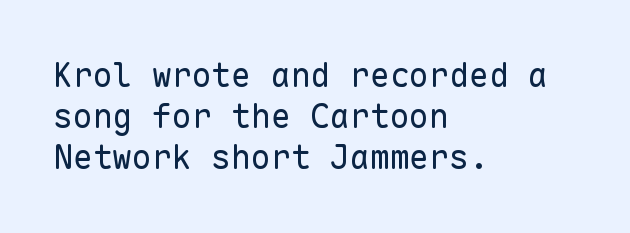
{"serif": "no", "italic": "no", "bold": "no", "weight": "regular", "width": "normal", "stroke_contrast": "low", "x_height": "medium", "monospaced": "yes", "underline": "no", "align": "left", "line_spacing": "normal", "line_spacing_ratio": 1.25, "letter_spacing": "normal", "letter_spacing_em": 0.0, "glyph_px": 33}
